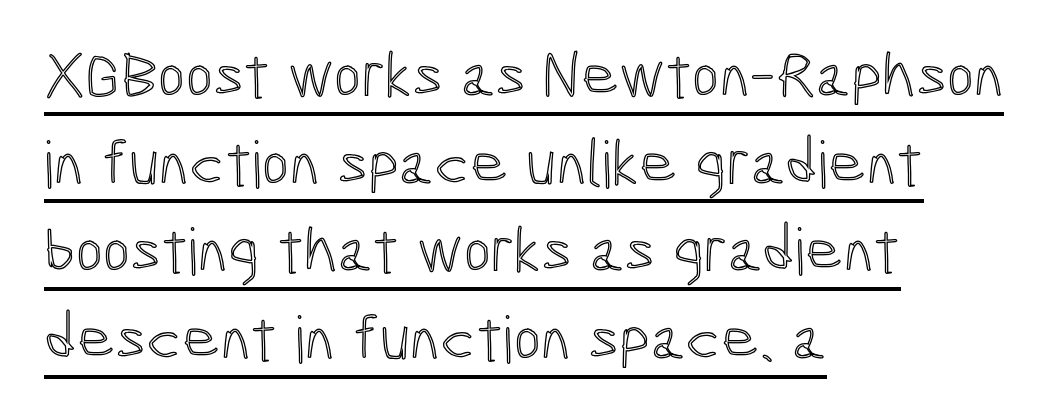
{"italic": "no", "width": "condensed", "x_height": "medium", "monospaced": "no", "underline": "yes", "align": "left", "line_spacing": "normal", "line_spacing_ratio": 1.35, "letter_spacing": "normal", "letter_spacing_em": 0.0, "glyph_px": 65}
